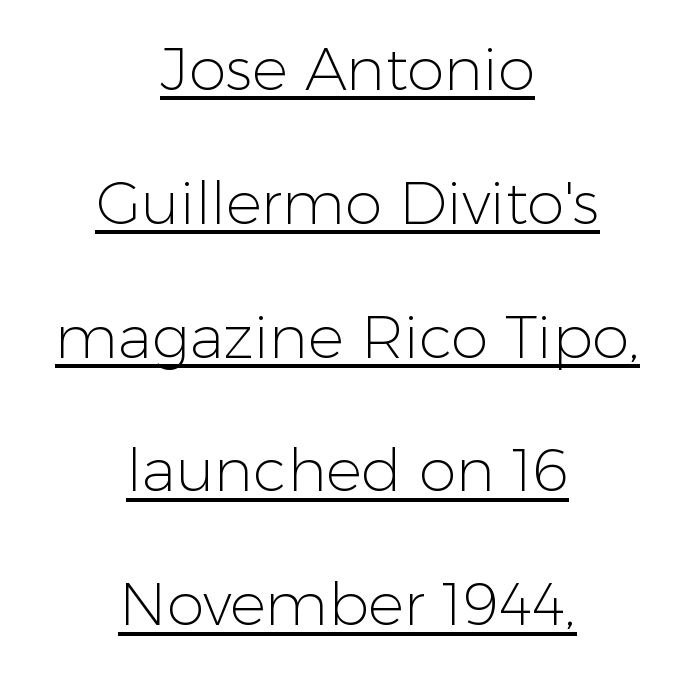
The image shows 60 px light sans-serif type, upright; set centered, loose line spacing (2.23x), normal letter spacing, underlined; low stroke contrast and a medium x-height.
